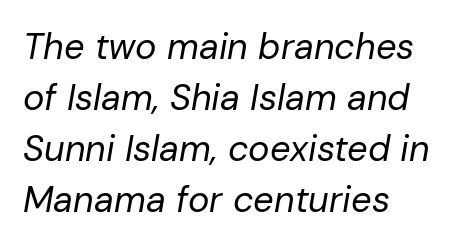
{"italic": "yes", "lean": "right", "slant_degrees": 10, "bold": "no", "weight": "regular", "width": "normal", "stroke_contrast": "low", "x_height": "medium", "monospaced": "no", "underline": "no", "align": "left", "line_spacing": "normal", "line_spacing_ratio": 1.42, "letter_spacing": "normal", "letter_spacing_em": 0.0, "glyph_px": 36}
